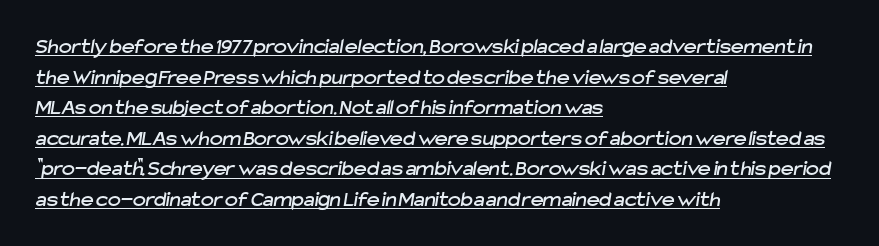
The lines are quadded left. Leading: standard. This rendering features underlined lettering. Caption: standard tracking, unaltered.
